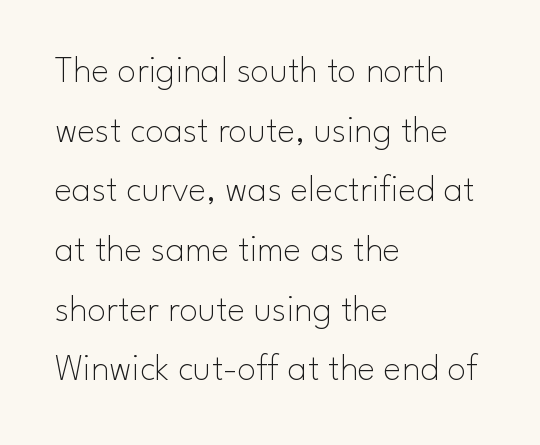
{"serif": "no", "italic": "no", "bold": "no", "weight": "thin", "width": "normal", "stroke_contrast": "low", "x_height": "small", "monospaced": "no", "underline": "no", "align": "left", "line_spacing": "normal", "line_spacing_ratio": 1.57, "letter_spacing": "normal", "letter_spacing_em": 0.0, "glyph_px": 38}
